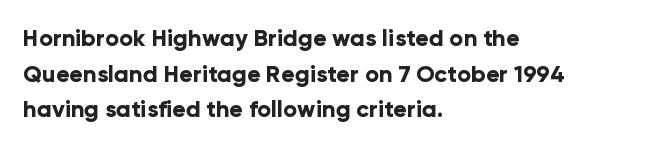
Q: Is the text bold? A: Yes.
Q: Is the text italic (slanted)? A: No, it is upright.
Q: Is the text underlined? A: No.
Q: How is the paragraph aligned? A: Left-aligned.
Q: Is the spacing between letters normal or unusually wide? A: Normal.
Q: Is the spacing between lines tight, normal or loose? A: Normal.
